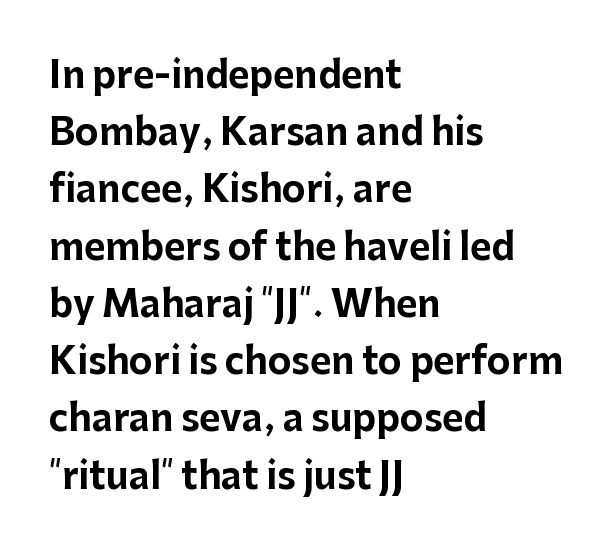
Letterform terminals end flat and unadorned throughout the passage. The axis of the letterforms is exactly vertical. The gap between lines stays unmarked. Horizontal bands of white between lines are of average thickness. A classic flush-left, rag-right setting is used for this passage.
